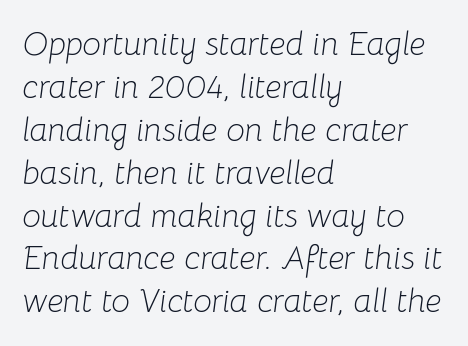
Leading: standard. Alignment: flush left. The horizontal fit of the characters is conventional and even. Is the type heavy? It reads as light-to-regular instead.
